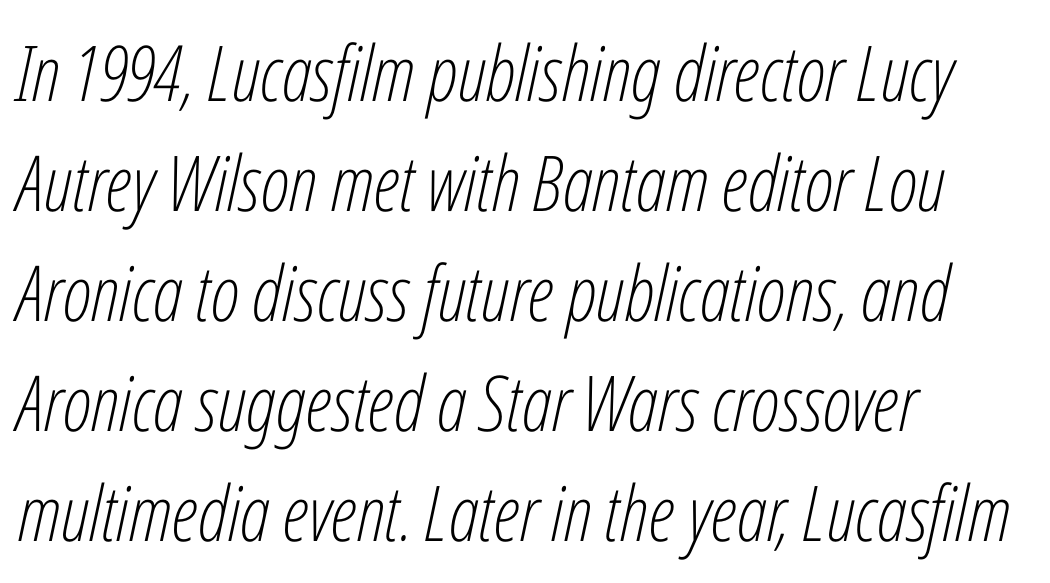
{"italic": "yes", "lean": "right", "slant_degrees": 12, "bold": "no", "weight": "light", "width": "condensed", "stroke_contrast": "low", "x_height": "medium", "monospaced": "no", "underline": "no", "align": "left", "line_spacing": "normal", "line_spacing_ratio": 1.43, "letter_spacing": "normal", "letter_spacing_em": 0.0, "glyph_px": 77}
